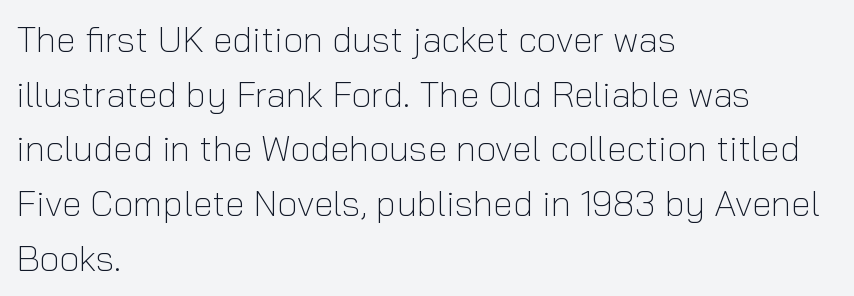
Q: Is the text bold? A: No.
Q: Is the text italic (slanted)? A: No, it is upright.
Q: Is the typeface a serif or a sans-serif typeface? A: Sans-serif.
Q: Is the text underlined? A: No.
Q: How is the paragraph aligned? A: Left-aligned.
Q: Is the spacing between letters normal or unusually wide? A: Normal.
Q: Is the spacing between lines tight, normal or loose? A: Normal.
Q: Width (condensed, normal, or wide)? A: Normal.
Q: Stroke contrast? A: Low.
Q: x-height? A: Medium.
Q: Monospaced? A: No.
